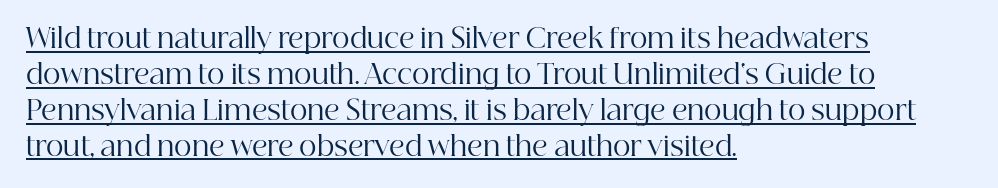
{"italic": "no", "bold": "no", "underline": "yes", "align": "left", "line_spacing": "normal", "line_spacing_ratio": 1.33, "letter_spacing": "normal", "letter_spacing_em": 0.0, "glyph_px": 27}
